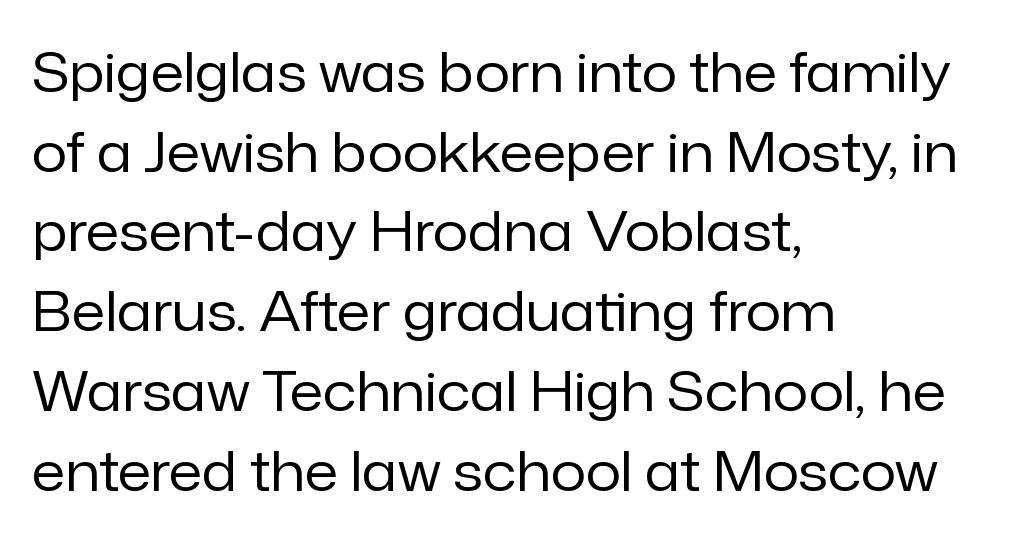
{"serif": "no", "italic": "no", "bold": "no", "weight": "regular", "width": "normal", "stroke_contrast": "low", "x_height": "medium", "monospaced": "no", "underline": "no", "align": "left", "line_spacing": "normal", "line_spacing_ratio": 1.45, "letter_spacing": "normal", "letter_spacing_em": 0.0, "glyph_px": 55}
